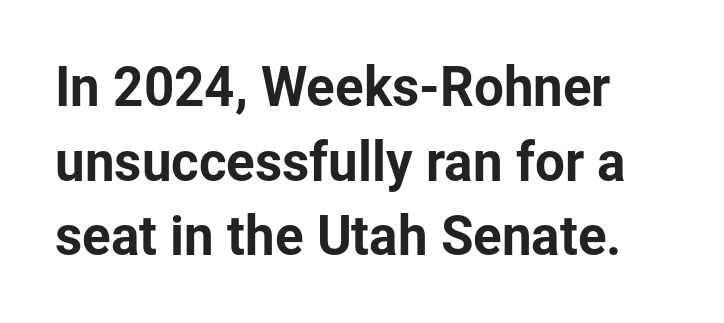
If you drew a line through each stem, it would be perfectly vertical. These lines are rendered in a variable-pitch font. Whoever set this chose a conventional vertical rhythm. To sum up the face: it is a sans, with no serifs.
